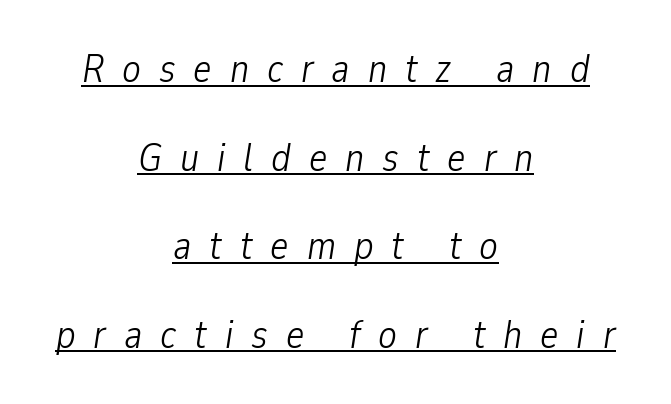
The image shows 39 px light, condensed type, italic (leaning right); set centered, loose line spacing (2.27x), unusually wide letter spacing (+0.46 em), underlined; low stroke contrast and a medium x-height.
